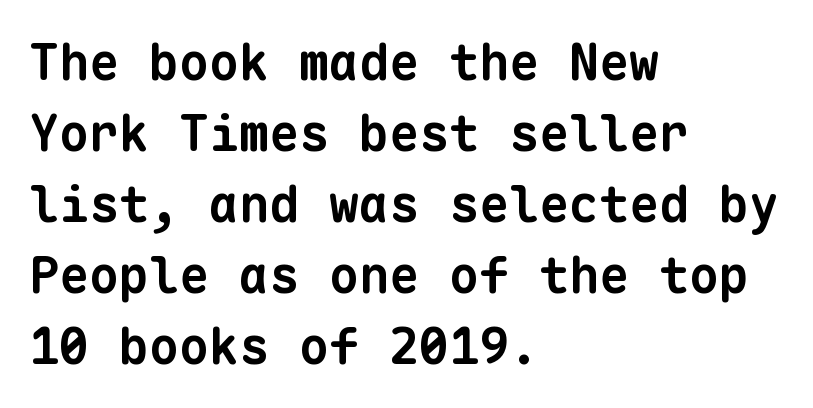
The image shows 50 px bold sans-serif type, monospaced; set left-aligned, normal line spacing (1.42x), normal letter spacing, not underlined; low stroke contrast and a medium x-height.
